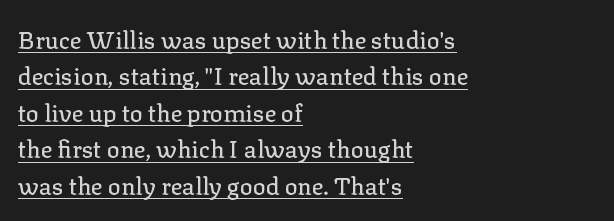
The image shows 24 px text type, upright; set left-aligned, normal line spacing (1.52x), normal letter spacing, underlined.
